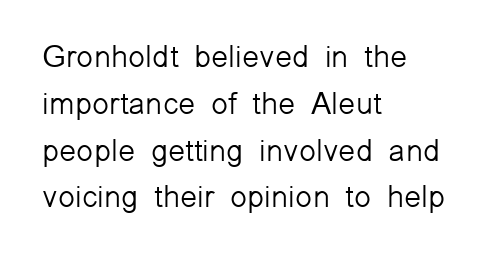
The image shows 31 px light sans-serif type, upright; set left-aligned, normal line spacing (1.51x), normal letter spacing, not underlined; low stroke contrast and a medium x-height.
